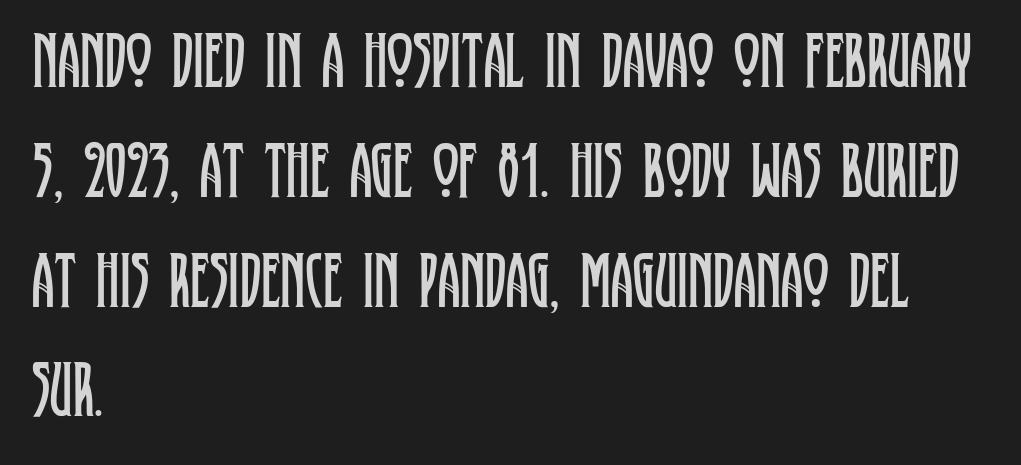
Q: Is the text bold? A: No.
Q: Is the text italic (slanted)? A: No, it is upright.
Q: Is the typeface a serif or a sans-serif typeface? A: Serif.
Q: Is the text underlined? A: No.
Q: How is the paragraph aligned? A: Left-aligned.
Q: Is the spacing between letters normal or unusually wide? A: Normal.
Q: Is the spacing between lines tight, normal or loose? A: Normal.
Q: Width (condensed, normal, or wide)? A: Condensed.
Q: Stroke contrast? A: Low.
Q: x-height? A: Large.
Q: Monospaced? A: No.
